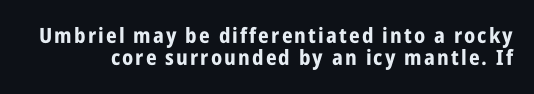
Q: Is the text bold? A: Yes.
Q: Is the text italic (slanted)? A: No, it is upright.
Q: Is the text underlined? A: No.
Q: Is the spacing between lines tight, normal or loose? A: Tight.
